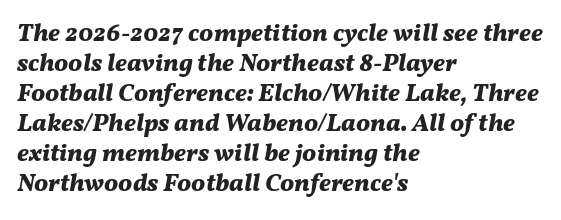
Tracking value appears to be zero — textbook default spacing. The glyphs are unaccompanied by any horizontal stroke below them. Characters are canted at an angle relative to the baseline's perpendicular. Casual observation: everything's shoved over to the left.
